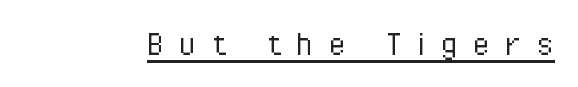
Looks like someone drew a line under every word here. The letters advance in unequal steps, a hallmark of proportional type. Heaviness? Minimal to ordinary, like unemphasized prose. Type style note: lacks serifs. Nope, not italic — everything's standing straight. Someone cranked the tracking dial way up on this one.
